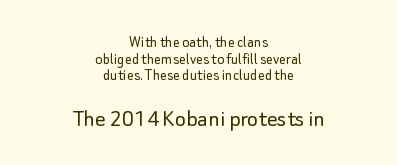
Q: Is the text bold? A: No.
Q: Is the text italic (slanted)? A: No, it is upright.
Q: Is the text underlined? A: No.
Q: How is the paragraph aligned? A: Centered.
Q: Is the spacing between letters normal or unusually wide? A: Normal.
Q: Is the spacing between lines tight, normal or loose? A: Tight.
Q: Which block of text is set in a larger size, the first (top) or the second (bottom)? A: The second (bottom) one.
